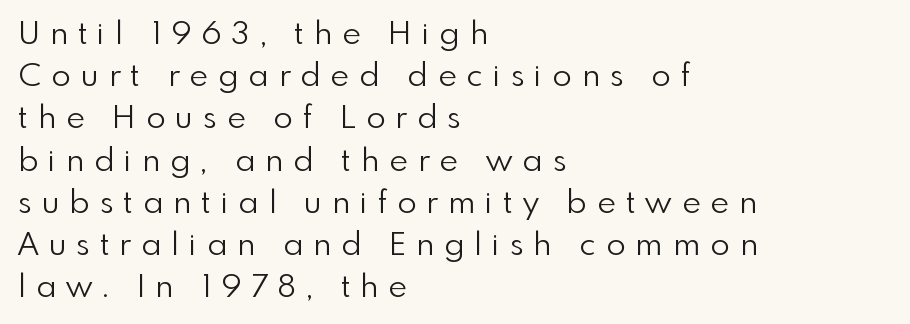
Q: Is the text bold? A: No.
Q: Is the text italic (slanted)? A: No, it is upright.
Q: Is the typeface a serif or a sans-serif typeface? A: Sans-serif.
Q: Is the text underlined? A: No.
Q: How is the paragraph aligned? A: Left-aligned.
Q: Is the spacing between letters normal or unusually wide? A: Unusually wide.
Q: Is the spacing between lines tight, normal or loose? A: Normal.
Q: Width (condensed, normal, or wide)? A: Normal.
Q: x-height? A: Small.
Q: Monospaced? A: No.
